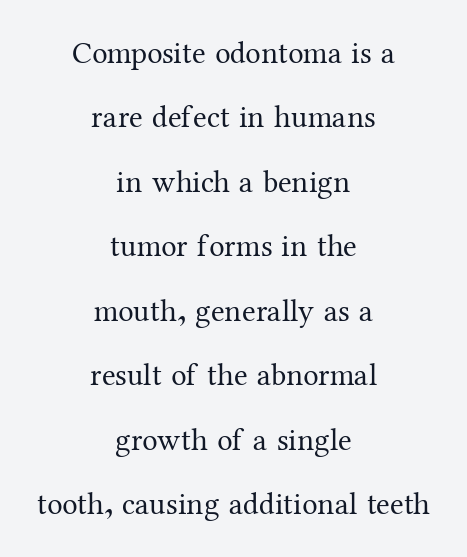
Q: Is the text bold? A: No.
Q: Is the text italic (slanted)? A: No, it is upright.
Q: Is the typeface a serif or a sans-serif typeface? A: Serif.
Q: Is the text underlined? A: No.
Q: How is the paragraph aligned? A: Centered.
Q: Is the spacing between letters normal or unusually wide? A: Normal.
Q: Is the spacing between lines tight, normal or loose? A: Loose.
Q: Width (condensed, normal, or wide)? A: Normal.
Q: Stroke contrast? A: Medium.
Q: x-height? A: Medium.
Q: Monospaced? A: No.
